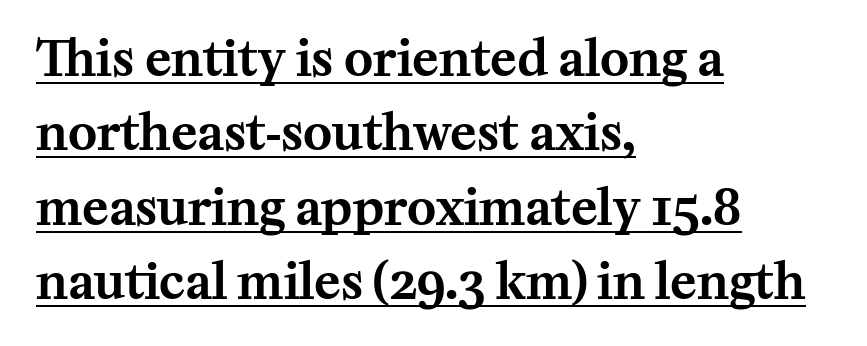
The image shows 49 px serif type, upright; set left-aligned, normal line spacing (1.52x), normal letter spacing, underlined; medium stroke contrast and a medium x-height.
